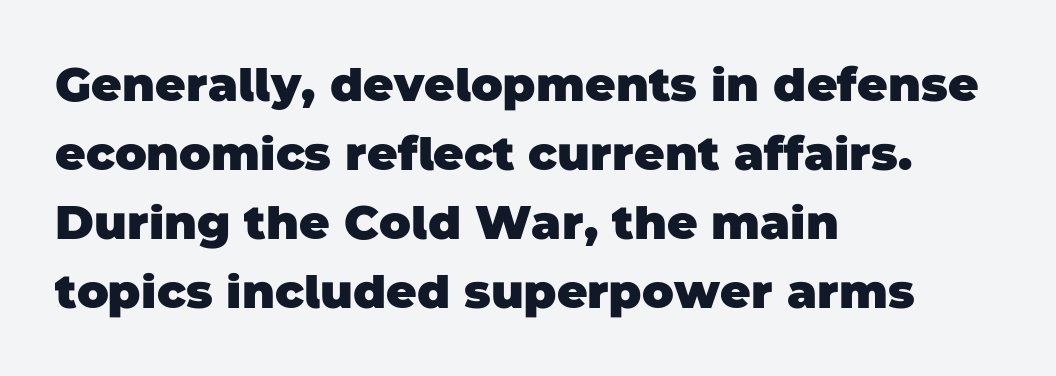
Q: Is the text bold? A: Yes.
Q: Is the typeface a serif or a sans-serif typeface? A: Sans-serif.
Q: Is the text underlined? A: No.
Q: How is the paragraph aligned? A: Left-aligned.
Q: Is the spacing between letters normal or unusually wide? A: Normal.
Q: Is the spacing between lines tight, normal or loose? A: Normal.
Q: Width (condensed, normal, or wide)? A: Normal.
Q: Stroke contrast? A: Low.
Q: x-height? A: Large.
Q: Monospaced? A: No.
